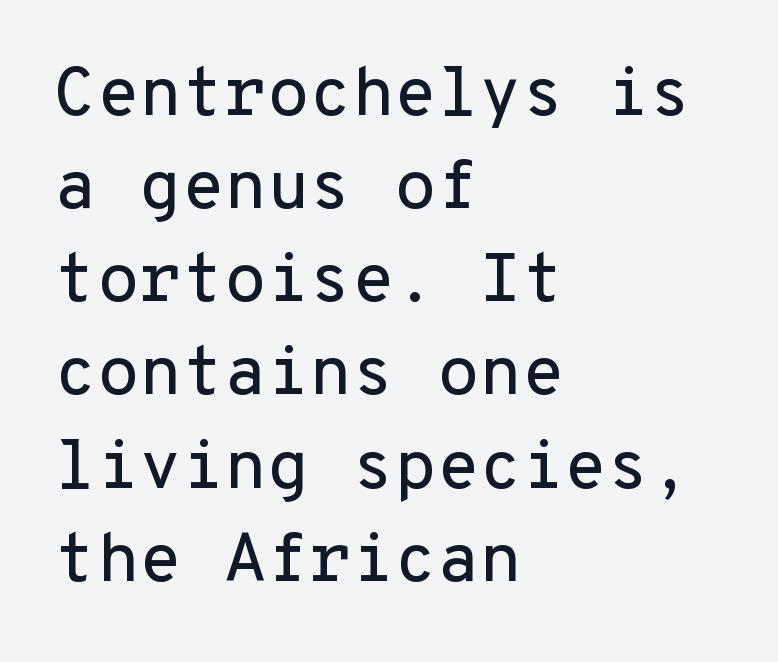
Any mark beneath the type? The region is blank. Normally led — the rows are evenly, conventionally spaced. Typeset ragged right — the left edge is the straight one. These lines keep a tight, regular rhythm from letter to letter.
